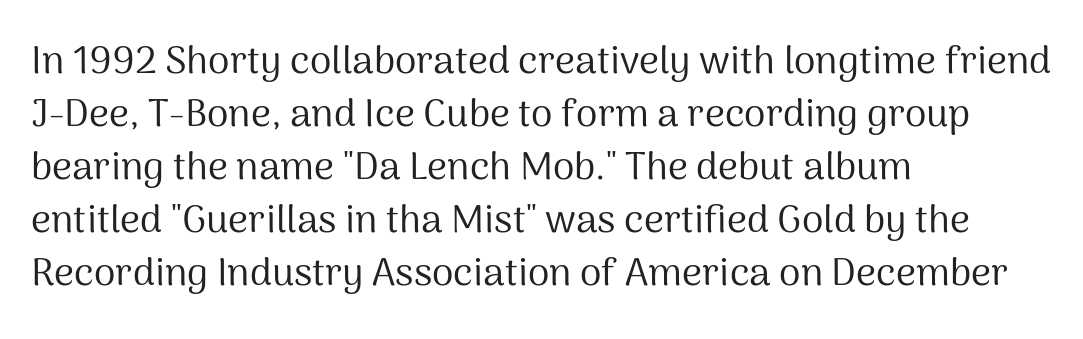
Q: Is the text bold? A: No.
Q: Is the text italic (slanted)? A: No, it is upright.
Q: Is the typeface a serif or a sans-serif typeface? A: Sans-serif.
Q: Is the text underlined? A: No.
Q: How is the paragraph aligned? A: Left-aligned.
Q: Is the spacing between letters normal or unusually wide? A: Normal.
Q: Is the spacing between lines tight, normal or loose? A: Normal.
Q: Width (condensed, normal, or wide)? A: Normal.
Q: Stroke contrast? A: Medium.
Q: x-height? A: Medium.
Q: Monospaced? A: No.
